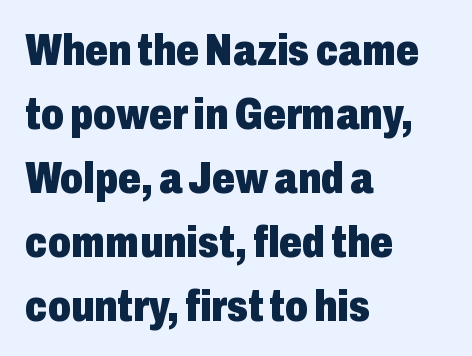
Q: Is the text bold? A: Yes.
Q: Is the text italic (slanted)? A: No, it is upright.
Q: Is the typeface a serif or a sans-serif typeface? A: Sans-serif.
Q: Is the text underlined? A: No.
Q: How is the paragraph aligned? A: Left-aligned.
Q: Is the spacing between letters normal or unusually wide? A: Normal.
Q: Is the spacing between lines tight, normal or loose? A: Normal.
Q: Width (condensed, normal, or wide)? A: Condensed.
Q: Stroke contrast? A: Low.
Q: x-height? A: Medium.
Q: Monospaced? A: No.
